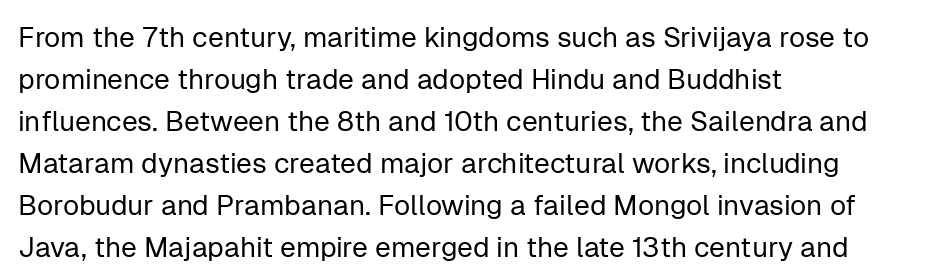
The horizontal fit of the characters is conventional and even. Unlike a traditional serif, this face leaves its strokes unadorned. You could not count columns in this text — the font is proportionally spaced. Italic? Not at all — the glyphs are vertical. The face looks like a standard text weight, possibly lighter.
